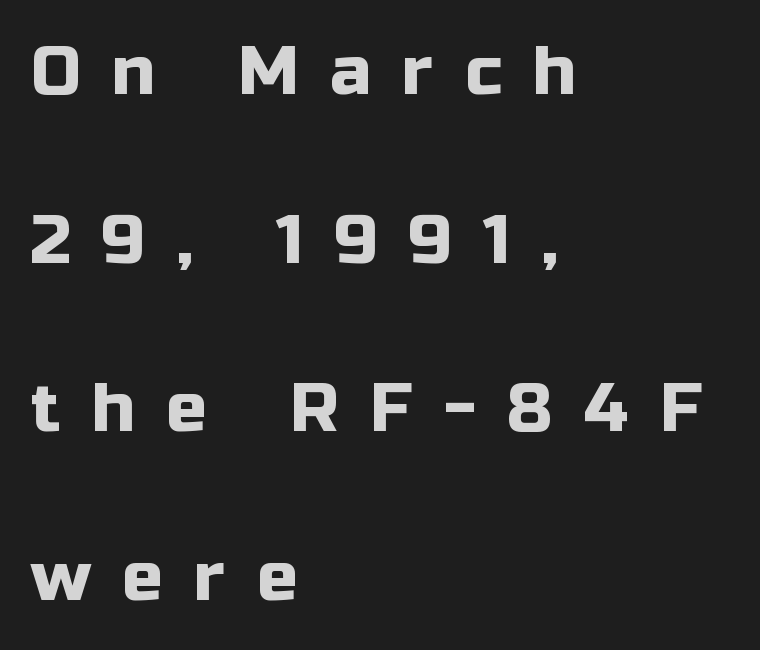
Vertically, the passage feels expansive, rows floating well apart. Check where the strokes stop: nothing finishes them off — pure sans. Do the characters align in a grid? No, the font is proportional. Honestly, there is no underline to notice here at all. The specimen reads as upright at a glance.
